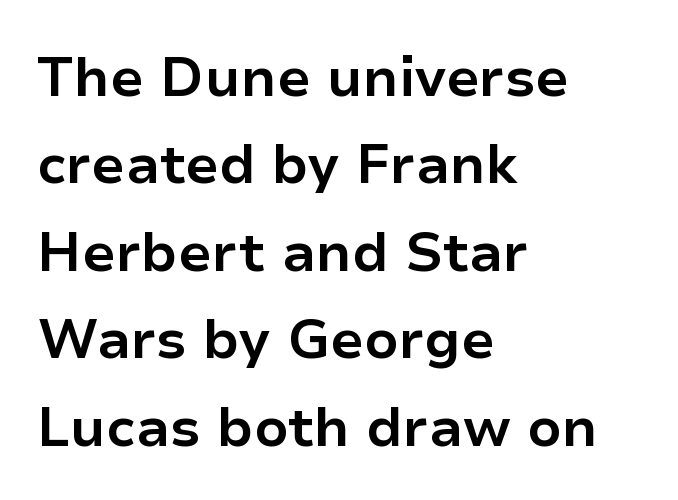
Q: Is the text bold? A: Yes.
Q: Is the text italic (slanted)? A: No, it is upright.
Q: Is the typeface a serif or a sans-serif typeface? A: Sans-serif.
Q: Is the text underlined? A: No.
Q: How is the paragraph aligned? A: Left-aligned.
Q: Is the spacing between letters normal or unusually wide? A: Normal.
Q: Is the spacing between lines tight, normal or loose? A: Normal.
Q: Width (condensed, normal, or wide)? A: Normal.
Q: Stroke contrast? A: Low.
Q: x-height? A: Medium.
Q: Monospaced? A: No.
